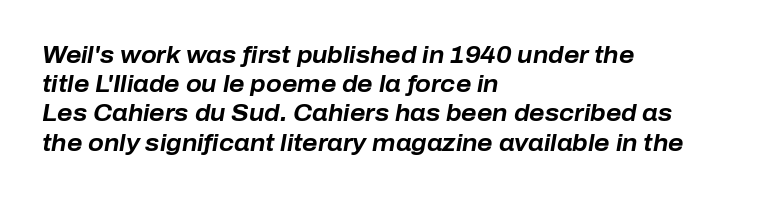
Q: Is the text bold? A: Yes.
Q: Is the text italic (slanted)? A: Yes, it leans right by about 10 degrees.
Q: Is the text underlined? A: No.
Q: How is the paragraph aligned? A: Left-aligned.
Q: Is the spacing between letters normal or unusually wide? A: Normal.
Q: Is the spacing between lines tight, normal or loose? A: Normal.
